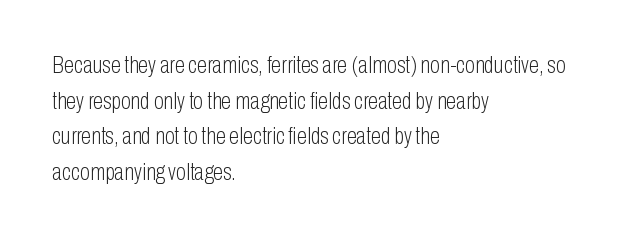
Q: Is the text bold? A: No.
Q: Is the text italic (slanted)? A: No, it is upright.
Q: Is the text underlined? A: No.
Q: How is the paragraph aligned? A: Left-aligned.
Q: Is the spacing between letters normal or unusually wide? A: Normal.
Q: Is the spacing between lines tight, normal or loose? A: Normal.
